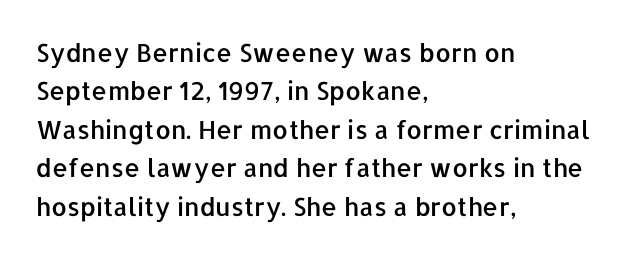
{"italic": "no", "underline": "no", "align": "left", "line_spacing": "normal", "line_spacing_ratio": 1.54, "letter_spacing": "normal", "letter_spacing_em": 0.0, "glyph_px": 25}
